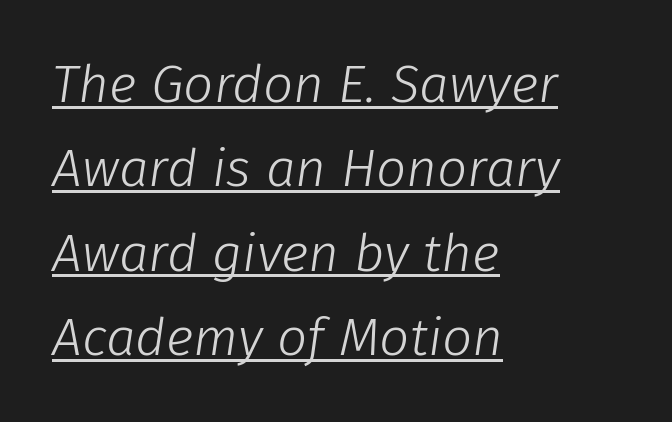
Q: Is the text bold? A: No.
Q: Is the text italic (slanted)? A: Yes, it leans right by about 8 degrees.
Q: Is the text underlined? A: Yes.
Q: How is the paragraph aligned? A: Left-aligned.
Q: Is the spacing between letters normal or unusually wide? A: Normal.
Q: Is the spacing between lines tight, normal or loose? A: Normal.
Q: Width (condensed, normal, or wide)? A: Normal.
Q: Stroke contrast? A: Low.
Q: x-height? A: Medium.
Q: Monospaced? A: No.
